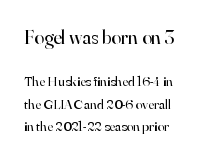
Q: Is the text bold? A: No.
Q: Is the text italic (slanted)? A: No, it is upright.
Q: Is the text underlined? A: No.
Q: How is the paragraph aligned? A: Left-aligned.
Q: Is the spacing between letters normal or unusually wide? A: Normal.
Q: Is the spacing between lines tight, normal or loose? A: Normal.
Q: Which block of text is set in a larger size, the first (top) or the second (bottom)? A: The first (top) one.
